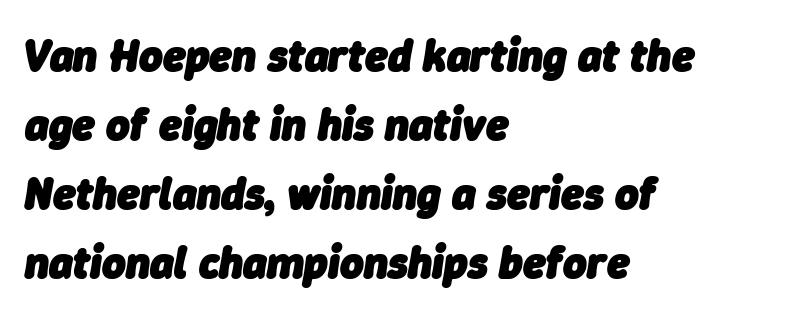
Q: Is the text bold? A: Yes.
Q: Is the text italic (slanted)? A: Yes, it leans right by about 9 degrees.
Q: Is the text underlined? A: No.
Q: How is the paragraph aligned? A: Left-aligned.
Q: Is the spacing between letters normal or unusually wide? A: Normal.
Q: Is the spacing between lines tight, normal or loose? A: Normal.
Q: Width (condensed, normal, or wide)? A: Normal.
Q: Stroke contrast? A: Low.
Q: x-height? A: Medium.
Q: Monospaced? A: No.
